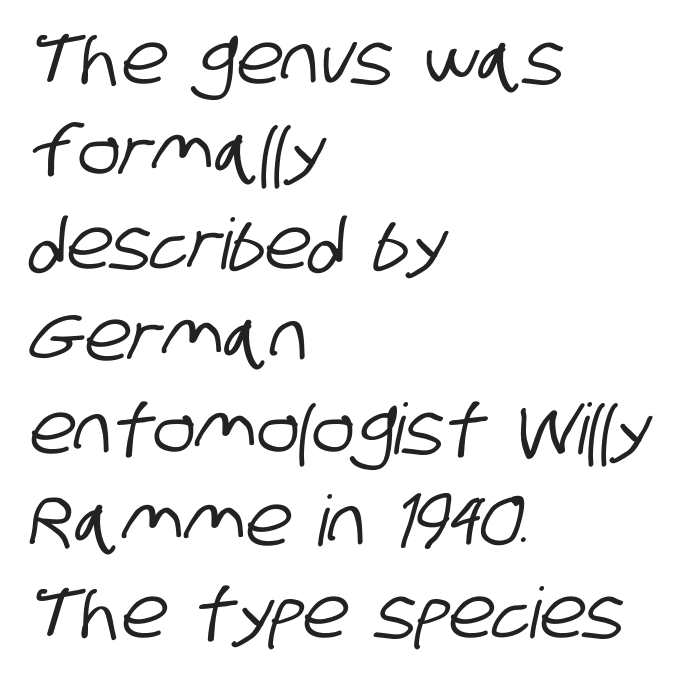
Varying glyph widths throughout — classic text-font behaviour. The rendering keeps characters at their native spacing. Vertically, the passage feels balanced, rows spaced as you'd expect. These lines are set flush left with a ragged right edge. The text was rendered using a sans face with plain stroke endings. The baseline area is clear.
